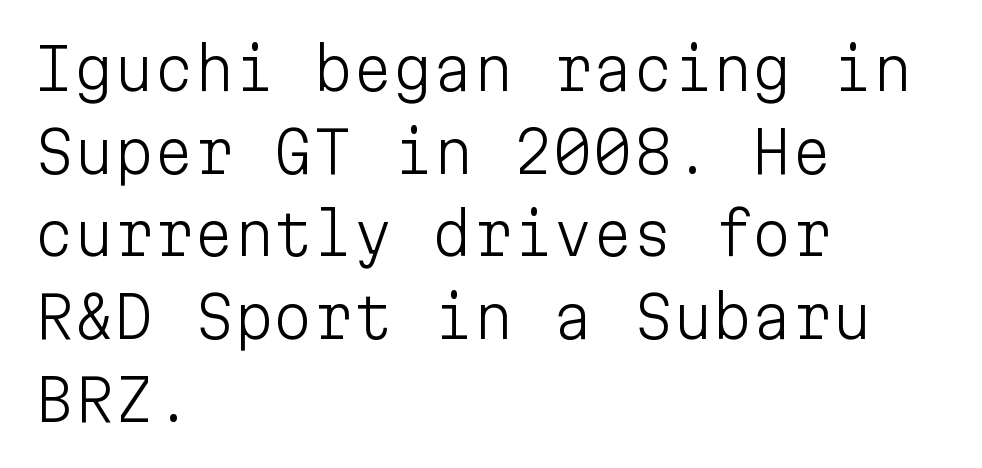
Q: Is the text bold? A: No.
Q: Is the text italic (slanted)? A: No, it is upright.
Q: Is the typeface a serif or a sans-serif typeface? A: Sans-serif.
Q: Is the text underlined? A: No.
Q: How is the paragraph aligned? A: Left-aligned.
Q: Is the spacing between letters normal or unusually wide? A: Normal.
Q: Is the spacing between lines tight, normal or loose? A: Normal.
Q: Width (condensed, normal, or wide)? A: Normal.
Q: Stroke contrast? A: Low.
Q: x-height? A: Medium.
Q: Monospaced? A: Yes.
